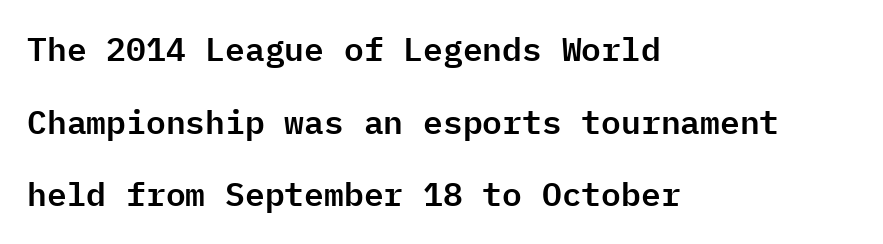
The image shows 33 px sans-serif type, upright, monospaced; set left-aligned, loose line spacing (2.2x), normal letter spacing, not underlined; low stroke contrast and a medium x-height.
